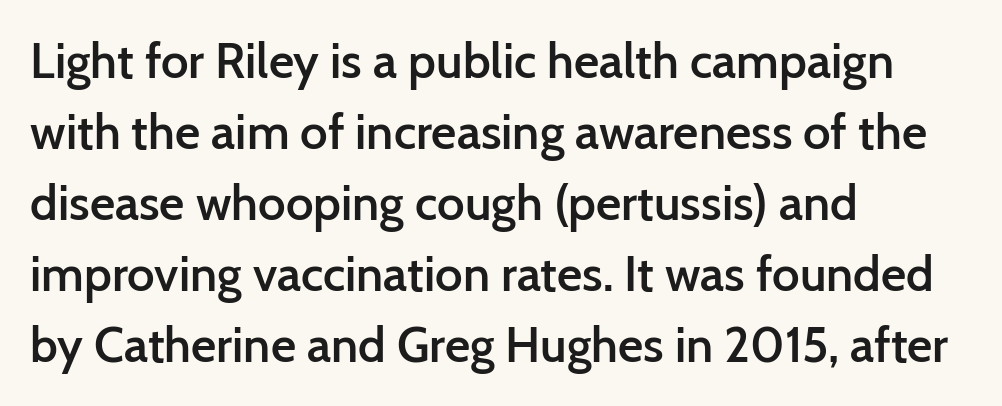
Q: Is the text bold? A: Semi-bold.
Q: Is the text italic (slanted)? A: No, it is upright.
Q: Is the typeface a serif or a sans-serif typeface? A: Sans-serif.
Q: Is the text underlined? A: No.
Q: How is the paragraph aligned? A: Left-aligned.
Q: Is the spacing between letters normal or unusually wide? A: Normal.
Q: Is the spacing between lines tight, normal or loose? A: Normal.
Q: Width (condensed, normal, or wide)? A: Normal.
Q: Stroke contrast? A: Low.
Q: x-height? A: Medium.
Q: Monospaced? A: No.
